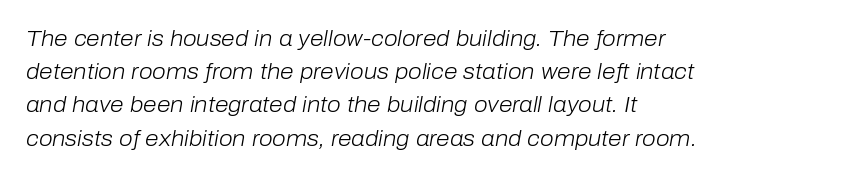
The image shows 22 px text type, italic (leaning right); set left-aligned, normal line spacing (1.51x), normal letter spacing, not underlined.
